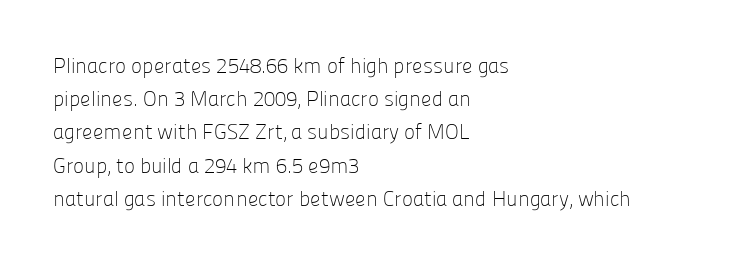
{"italic": "no", "bold": "no", "underline": "no", "align": "left", "line_spacing": "normal", "line_spacing_ratio": 1.58, "letter_spacing": "normal", "letter_spacing_em": 0.0, "glyph_px": 21}
